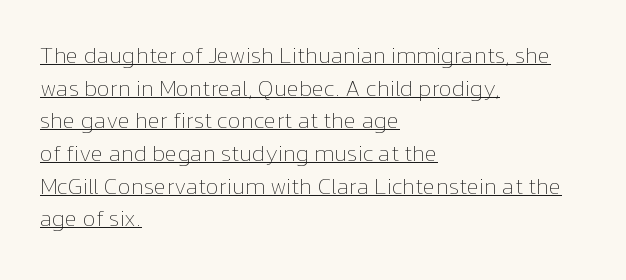
{"italic": "no", "bold": "no", "underline": "yes", "align": "left", "line_spacing": "normal", "line_spacing_ratio": 1.42, "letter_spacing": "normal", "letter_spacing_em": 0.0, "glyph_px": 23}
